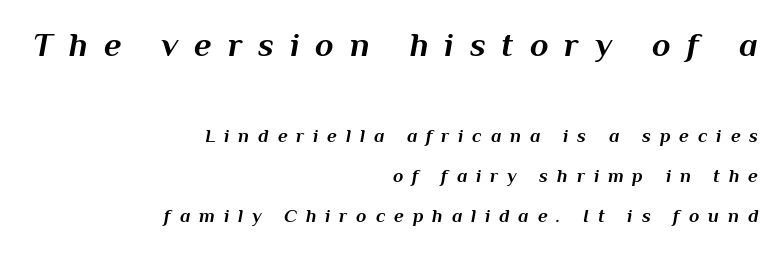
{"italic": "yes", "lean": "right", "slant_degrees": 10, "bold": "yes", "weight": "bold", "width": "normal", "stroke_contrast": "medium", "x_height": "medium", "monospaced": "no", "underline": "no", "align": "right", "line_spacing": "loose", "line_spacing_ratio": 2.11, "letter_spacing": "wide", "letter_spacing_em": 0.47, "larger_block": "first", "size_ratio": 1.79, "glyph_px": 34}
